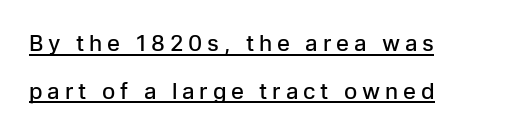
{"italic": "no", "bold": "semi", "underline": "yes", "align": "left", "line_spacing": "loose", "line_spacing_ratio": 2.16, "letter_spacing": "wide", "letter_spacing_em": 0.22, "glyph_px": 22}
